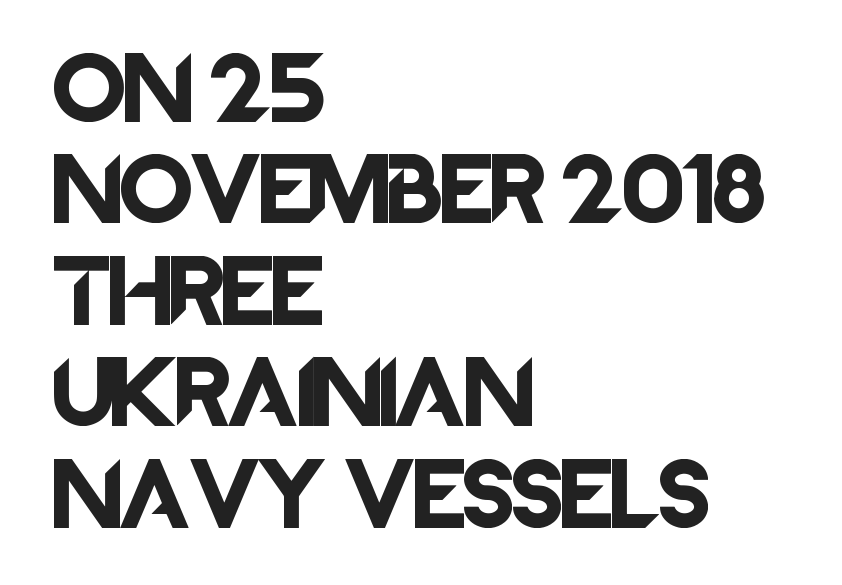
Q: Is the text italic (slanted)? A: No, it is upright.
Q: Is the typeface a serif or a sans-serif typeface? A: Sans-serif.
Q: Is the text underlined? A: No.
Q: How is the paragraph aligned? A: Left-aligned.
Q: Is the spacing between letters normal or unusually wide? A: Normal.
Q: Is the spacing between lines tight, normal or loose? A: Normal.
Q: Width (condensed, normal, or wide)? A: Normal.
Q: Stroke contrast? A: Low.
Q: x-height? A: Large.
Q: Monospaced? A: No.
